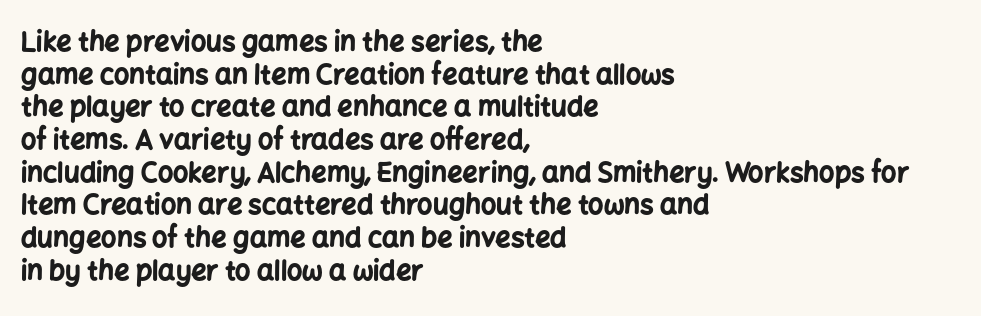
The glyphs are unaccompanied by any horizontal stroke below them. The passage shown is emphatically bold. The lettering holds an erect, upright posture throughout. Here the glyphs are tracked normally, forming tight word shapes.
